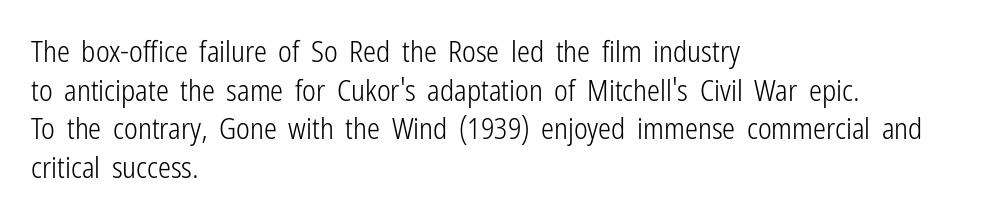
{"serif": "no", "italic": "no", "bold": "no", "weight": "light", "width": "condensed", "stroke_contrast": "low", "x_height": "medium", "monospaced": "no", "underline": "no", "align": "left", "line_spacing": "normal", "line_spacing_ratio": 1.33, "letter_spacing": "normal", "letter_spacing_em": 0.0, "glyph_px": 29}
